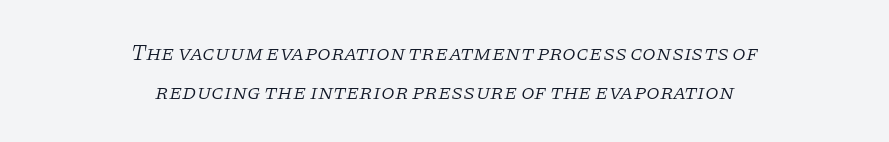
The image shows 22 px text type, italic (leaning right); set centered, line spacing 1.79x, normal letter spacing, not underlined.
